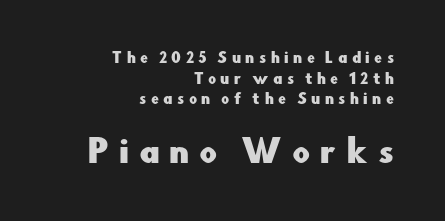
Quick note: not italic, upright. The paragraph has a hard right edge and a soft left edge. You could not count columns in this text — the font is proportionally spaced. Visually, the bottom section dominates because its glyphs are scaled up. Each letter's strokes conclude bluntly, with no projecting serifs. Substantial extra tracking has been applied to these lines.
